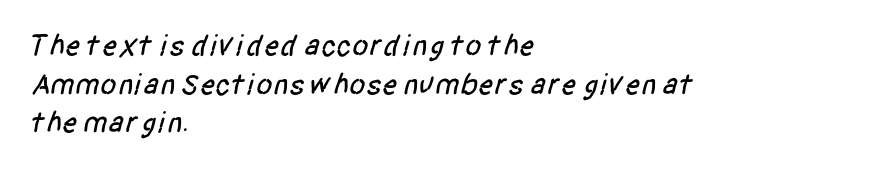
{"serif": "no", "width": "condensed", "stroke_contrast": "low", "x_height": "large", "monospaced": "no", "underline": "no", "align": "left", "line_spacing": "normal", "line_spacing_ratio": 1.29, "letter_spacing": "normal", "letter_spacing_em": 0.0, "glyph_px": 30}
